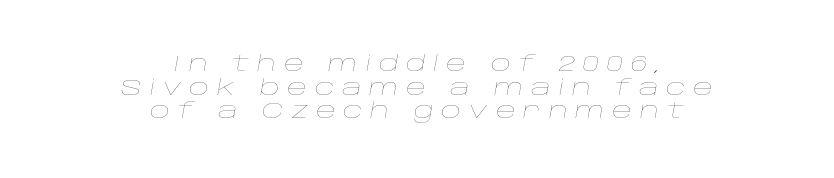
Q: Is the text bold? A: No.
Q: Is the text italic (slanted)? A: Yes, it leans right by about 10 degrees.
Q: Is the text underlined? A: No.
Q: How is the paragraph aligned? A: Centered.
Q: Is the spacing between letters normal or unusually wide? A: Unusually wide.
Q: Is the spacing between lines tight, normal or loose? A: Tight.
